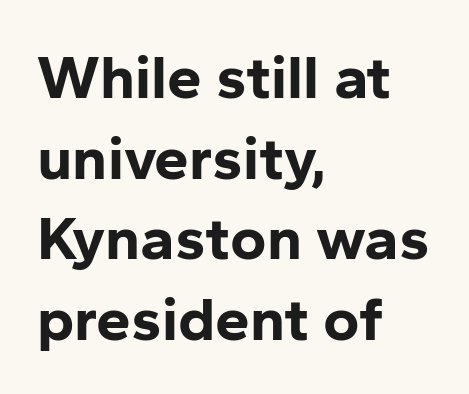
{"serif": "no", "italic": "no", "bold": "yes", "weight": "bold", "width": "normal", "stroke_contrast": "low", "x_height": "medium", "monospaced": "no", "underline": "no", "align": "left", "line_spacing": "normal", "line_spacing_ratio": 1.3, "letter_spacing": "normal", "letter_spacing_em": 0.0, "glyph_px": 62}
